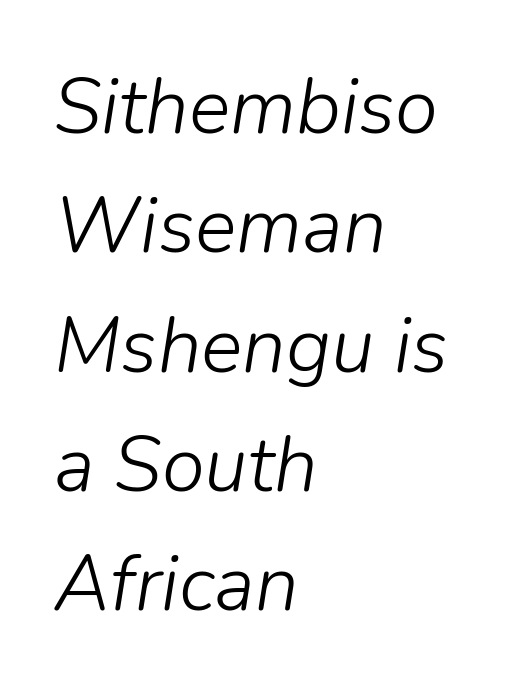
Q: Is the text bold? A: No.
Q: Is the text italic (slanted)? A: Yes, it leans right by about 9 degrees.
Q: Is the text underlined? A: No.
Q: How is the paragraph aligned? A: Left-aligned.
Q: Is the spacing between letters normal or unusually wide? A: Normal.
Q: Is the spacing between lines tight, normal or loose? A: Normal.
Q: Width (condensed, normal, or wide)? A: Normal.
Q: Stroke contrast? A: Low.
Q: x-height? A: Medium.
Q: Monospaced? A: No.
